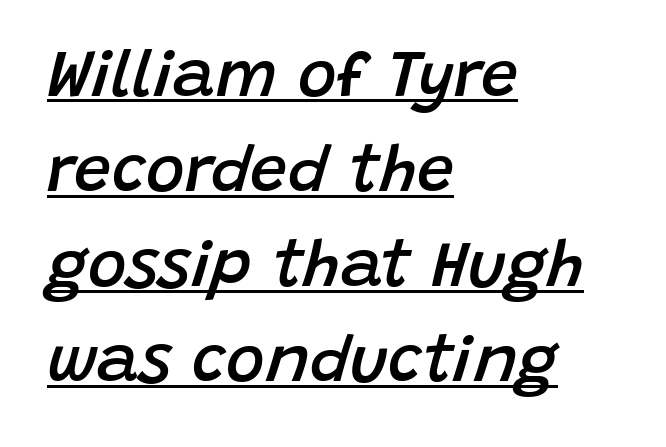
The image shows 66 px semibold type, italic (leaning right); set left-aligned, normal line spacing (1.44x), normal letter spacing, underlined; low stroke contrast and a large x-height.
